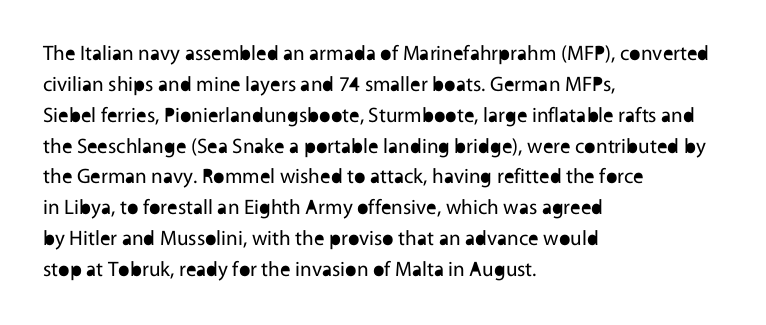
Q: Is the text bold? A: No.
Q: Is the text italic (slanted)? A: No, it is upright.
Q: Is the text underlined? A: No.
Q: How is the paragraph aligned? A: Left-aligned.
Q: Is the spacing between letters normal or unusually wide? A: Normal.
Q: Is the spacing between lines tight, normal or loose? A: Normal.
